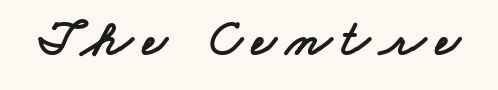
Descender tails drop into unmarked territory. What kind of face is this? One without serifs — a sans. Here the designer chose a conventional face with non-uniform glyph widths.
